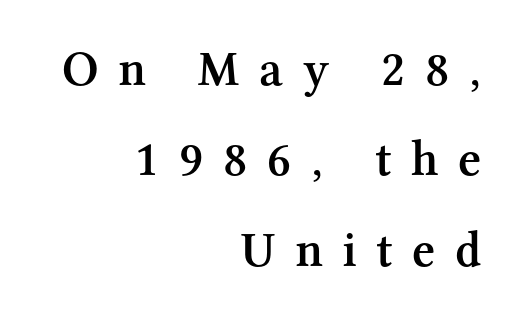
Q: Is the text bold? A: Semi-bold.
Q: Is the text italic (slanted)? A: No, it is upright.
Q: Is the typeface a serif or a sans-serif typeface? A: Serif.
Q: Is the text underlined? A: No.
Q: How is the paragraph aligned? A: Right-aligned.
Q: Is the spacing between letters normal or unusually wide? A: Unusually wide.
Q: Width (condensed, normal, or wide)? A: Normal.
Q: Stroke contrast? A: Medium.
Q: x-height? A: Medium.
Q: Monospaced? A: No.
